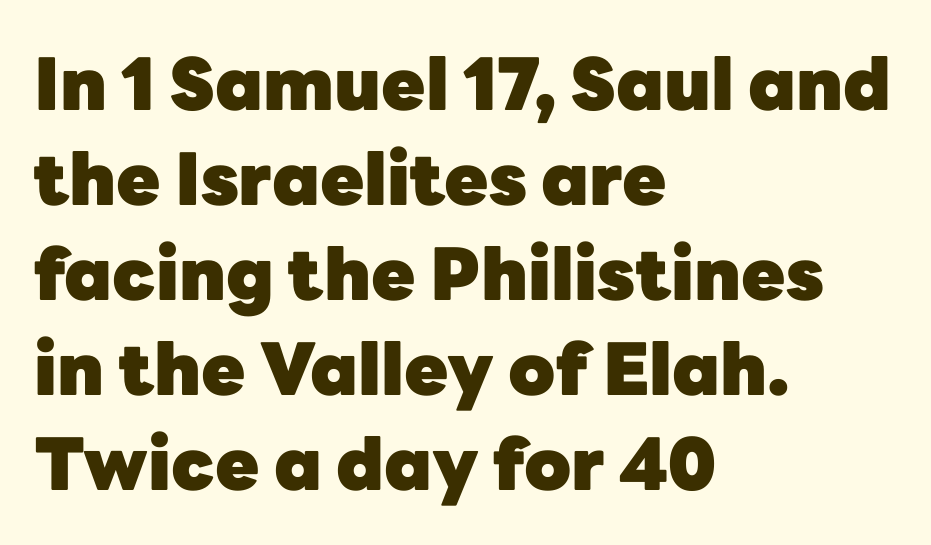
{"serif": "no", "italic": "no", "bold": "yes", "weight": "heavy", "width": "normal", "stroke_contrast": "low", "x_height": "medium", "monospaced": "no", "underline": "no", "align": "left", "line_spacing": "normal", "line_spacing_ratio": 1.32, "letter_spacing": "normal", "letter_spacing_em": 0.0, "glyph_px": 72}
